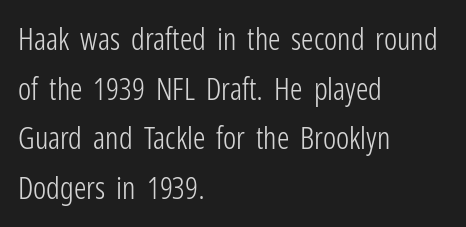
The image shows 31 px light, condensed sans-serif type, upright; set left-aligned, normal line spacing (1.6x), normal letter spacing, not underlined; low stroke contrast and a medium x-height.
